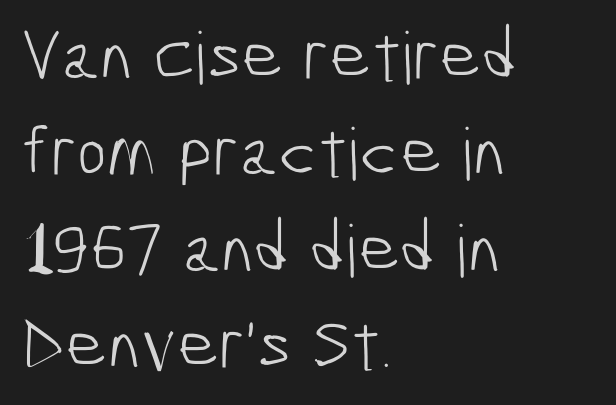
Q: Is the text bold? A: No.
Q: Is the typeface a serif or a sans-serif typeface? A: Sans-serif.
Q: Is the text underlined? A: No.
Q: How is the paragraph aligned? A: Left-aligned.
Q: Is the spacing between letters normal or unusually wide? A: Normal.
Q: Is the spacing between lines tight, normal or loose? A: Normal.
Q: Width (condensed, normal, or wide)? A: Condensed.
Q: Stroke contrast? A: Low.
Q: x-height? A: Medium.
Q: Monospaced? A: No.
